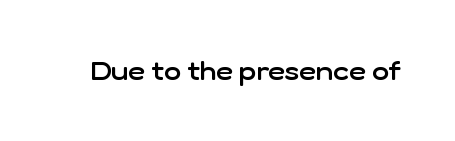
Ascenders rise straight up at ninety degrees. The typesetting leans somewhat heavy: a semibold. Observe the ordinary spacing: letters are neighbours, not strangers. Only glyphs here, with clear space below each row.
